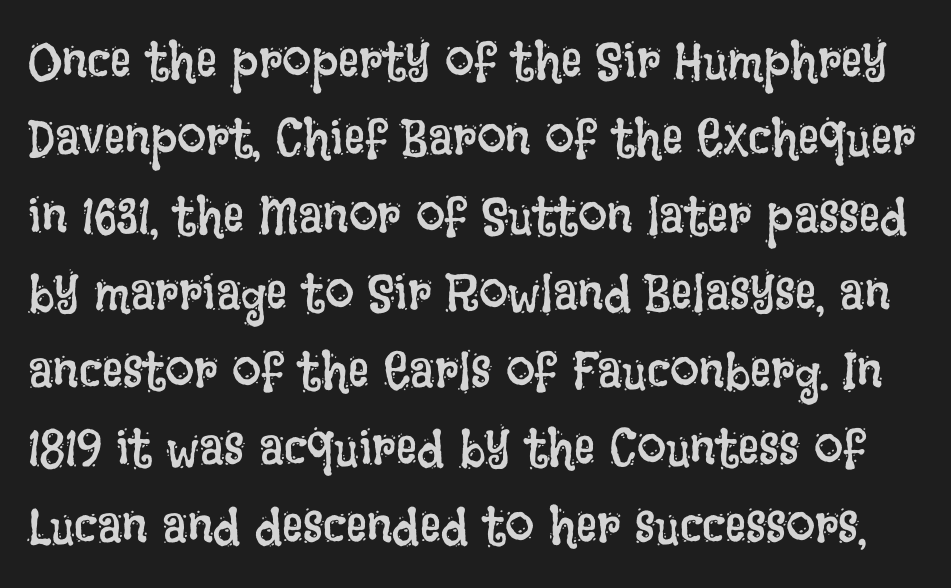
Q: Is the text bold? A: No.
Q: Is the text italic (slanted)? A: No, it is upright.
Q: Is the text underlined? A: No.
Q: Is the spacing between letters normal or unusually wide? A: Normal.
Q: Is the spacing between lines tight, normal or loose? A: Normal.
Q: Width (condensed, normal, or wide)? A: Condensed.
Q: Stroke contrast? A: Low.
Q: x-height? A: Large.
Q: Monospaced? A: No.
